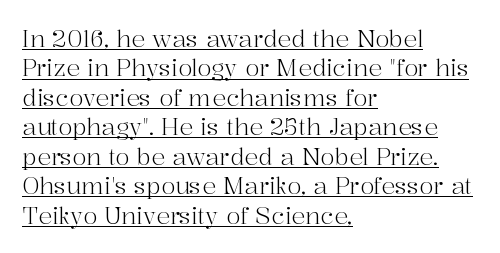
The image shows 23 px text type, upright; set left-aligned, normal line spacing (1.28x), normal letter spacing, underlined.
